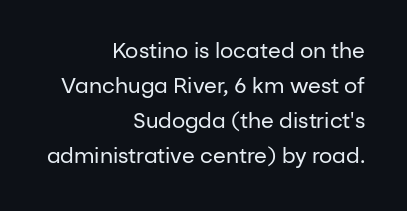
The font is comparable to plain body text, perhaps lighter. Nobody drew a line under any word here. These lines are set flush right with a ragged left edge. The letters sit at their default tracking, neither squeezed nor spread.
